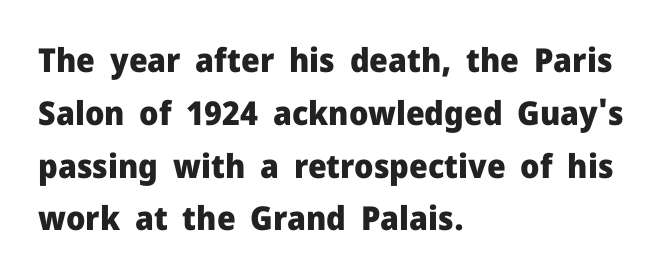
Q: Is the text bold? A: Yes.
Q: Is the text italic (slanted)? A: No, it is upright.
Q: Is the typeface a serif or a sans-serif typeface? A: Sans-serif.
Q: Is the text underlined? A: No.
Q: How is the paragraph aligned? A: Left-aligned.
Q: Is the spacing between letters normal or unusually wide? A: Normal.
Q: Is the spacing between lines tight, normal or loose? A: Normal.
Q: Width (condensed, normal, or wide)? A: Normal.
Q: Stroke contrast? A: Low.
Q: x-height? A: Medium.
Q: Monospaced? A: No.
